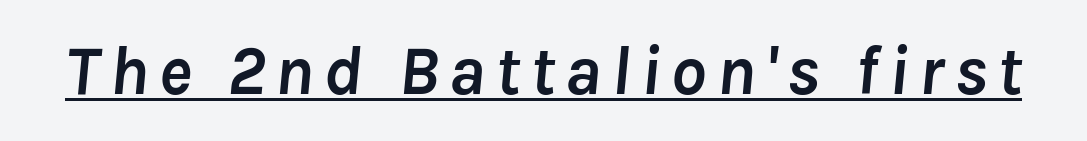
Decoration check: the copy is underlined. Does the weight exceed regular? Yes, all the way to bold. Italic? Definitely — the glyphs are oblique. Spacing verdict: proportional, widths tailored to each character.
